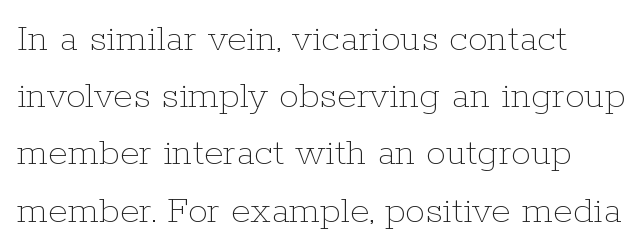
The rendering uses natural spacing where letterforms have individual widths. The letters sit at their default tracking, neither squeezed nor spread. The strip under each line holds only bare page. It's the straight-up-and-down kind of type.
